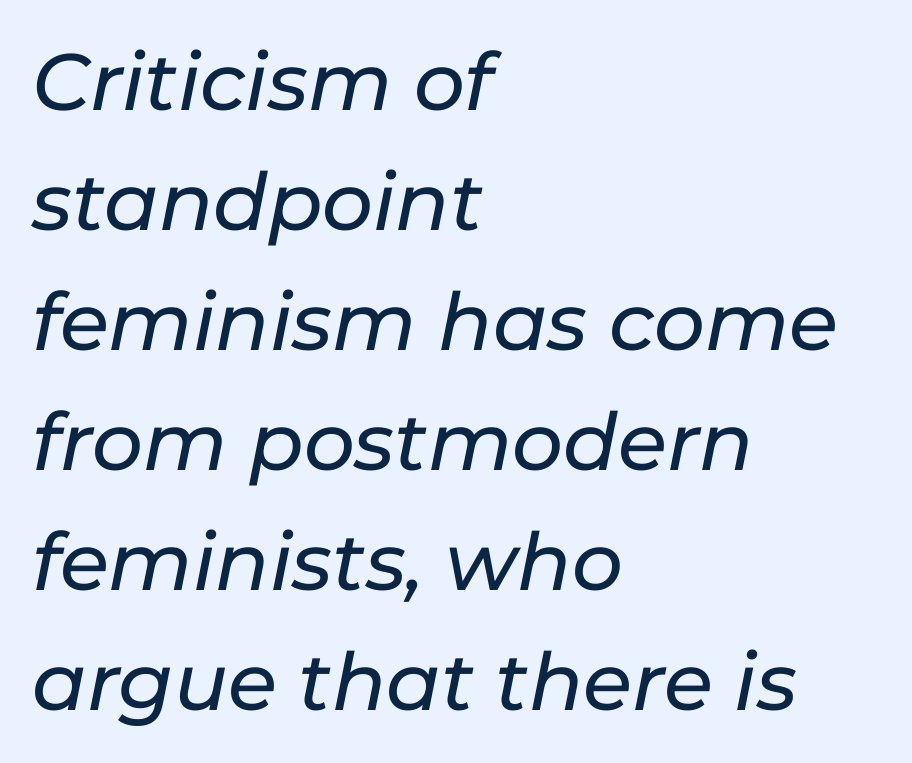
Q: Is the text italic (slanted)? A: Yes, it leans right by about 11 degrees.
Q: Is the text underlined? A: No.
Q: How is the paragraph aligned? A: Left-aligned.
Q: Is the spacing between letters normal or unusually wide? A: Normal.
Q: Is the spacing between lines tight, normal or loose? A: Normal.
Q: Width (condensed, normal, or wide)? A: Normal.
Q: Stroke contrast? A: Low.
Q: x-height? A: Medium.
Q: Monospaced? A: No.
